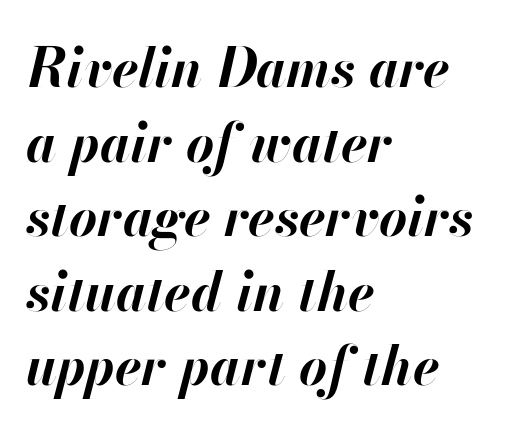
Q: Is the text bold? A: Yes.
Q: Is the text italic (slanted)? A: Yes, it leans right by about 13 degrees.
Q: Is the text underlined? A: No.
Q: How is the paragraph aligned? A: Left-aligned.
Q: Is the spacing between letters normal or unusually wide? A: Normal.
Q: Is the spacing between lines tight, normal or loose? A: Normal.
Q: Width (condensed, normal, or wide)? A: Normal.
Q: Stroke contrast? A: High.
Q: x-height? A: Small.
Q: Monospaced? A: No.
